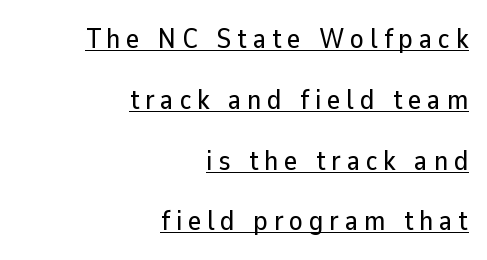
The image shows 28 px sans-serif type, upright; set right-aligned, loose line spacing (2.17x), unusually wide letter spacing (+0.21 em), underlined; low stroke contrast and a medium x-height.
